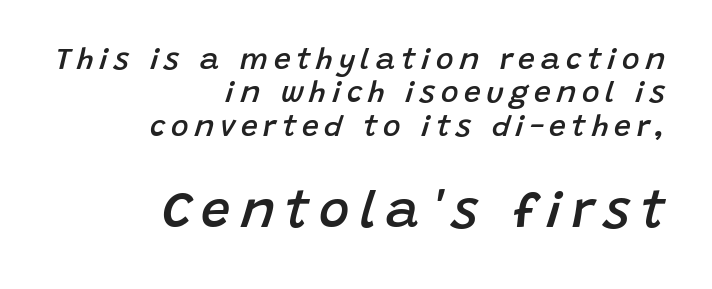
{"italic": "yes", "lean": "right", "slant_degrees": 15, "bold": "semi", "weight": "semibold", "width": "normal", "stroke_contrast": "low", "x_height": "large", "monospaced": "no", "underline": "no", "align": "right", "line_spacing": "tight", "line_spacing_ratio": 1.11, "larger_block": "second", "size_ratio": 1.73, "glyph_px": 52}
